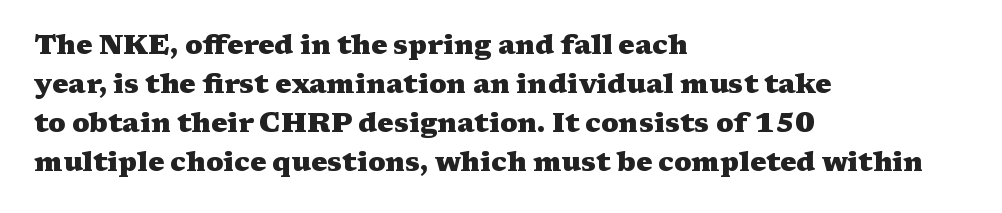
Line starts are locked; line ends wander. On the weight axis this lands at bold, roughly 700. Italic: no, the glyphs are upright roman. Glance below the letters and you will spot only blank space.
